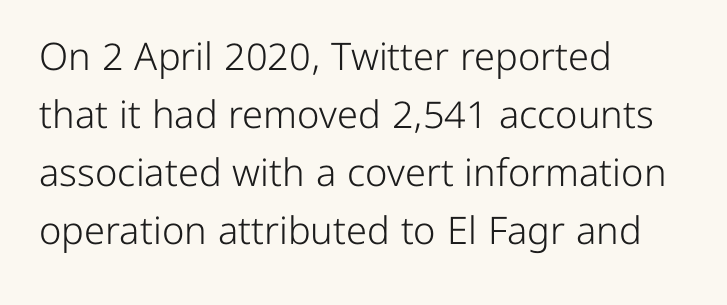
The image shows 38 px light sans-serif type, upright; set left-aligned, normal line spacing (1.53x), normal letter spacing, not underlined; low stroke contrast and a medium x-height.
